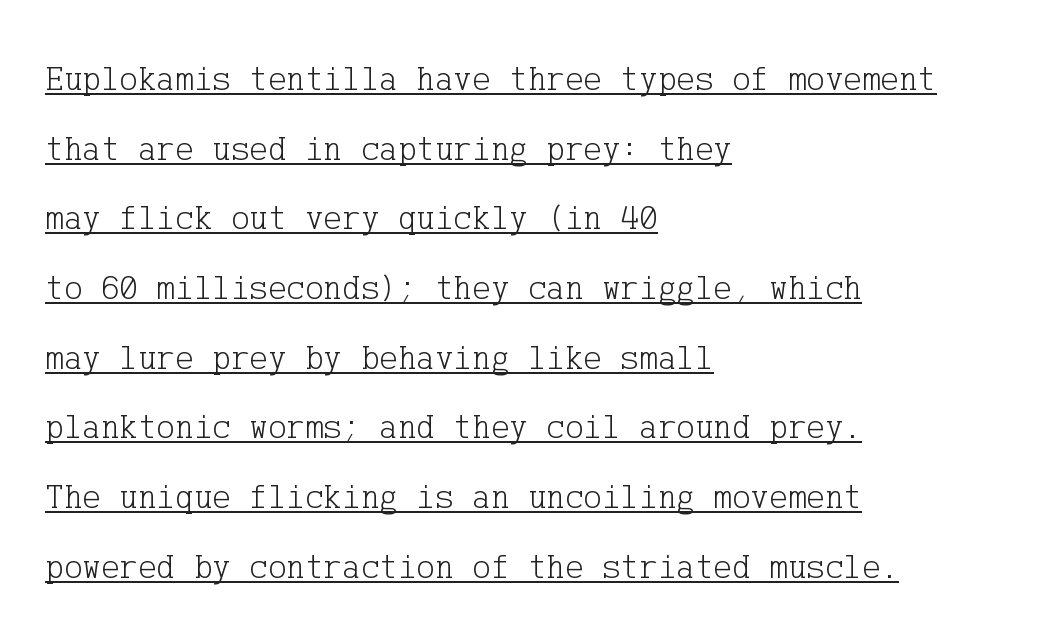
The image shows 35 px light serif type, upright; set left-aligned, loose line spacing (1.99x), normal letter spacing, underlined; low stroke contrast and a medium x-height.
